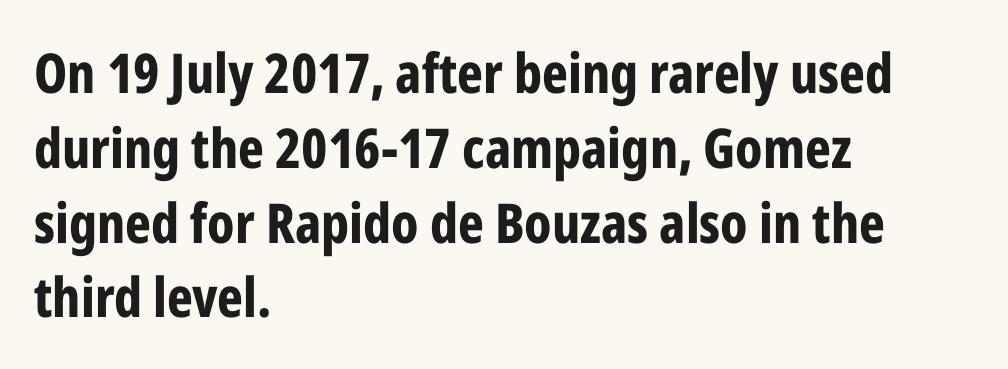
The image shows 55 px bold, condensed sans-serif type, upright; set left-aligned, normal line spacing (1.36x), normal letter spacing, not underlined; low stroke contrast and a medium x-height.
